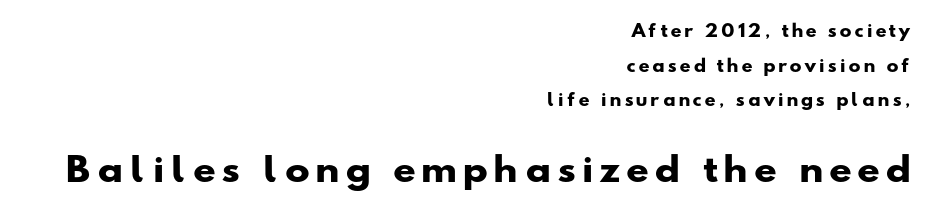
Q: Is the text bold? A: Yes.
Q: Is the typeface a serif or a sans-serif typeface? A: Sans-serif.
Q: Is the text underlined? A: No.
Q: How is the paragraph aligned? A: Right-aligned.
Q: Is the spacing between letters normal or unusually wide? A: Unusually wide.
Q: Is the spacing between lines tight, normal or loose? A: Loose.
Q: Which block of text is set in a larger size, the first (top) or the second (bottom)? A: The second (bottom) one.
Q: Width (condensed, normal, or wide)? A: Wide.
Q: Stroke contrast? A: Low.
Q: x-height? A: Small.
Q: Monospaced? A: No.
